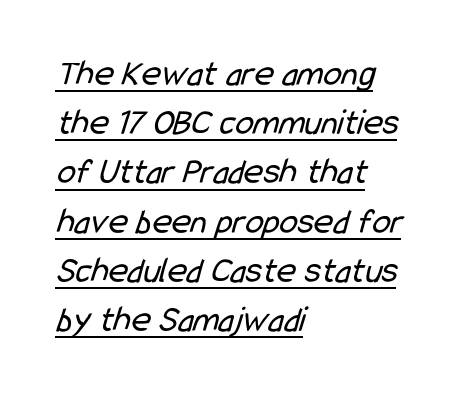
The image shows 37 px regular-weight, condensed sans-serif type; set left-aligned, normal line spacing (1.33x), normal letter spacing, underlined; low stroke contrast and a medium x-height.
